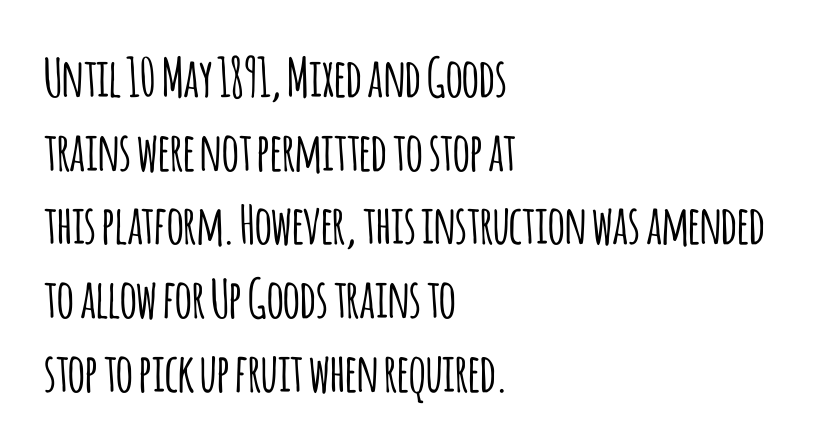
{"serif": "no", "italic": "no", "width": "condensed", "stroke_contrast": "low", "x_height": "large", "monospaced": "no", "underline": "no", "align": "left", "line_spacing": "normal", "line_spacing_ratio": 1.39, "letter_spacing": "normal", "letter_spacing_em": 0.0, "glyph_px": 53}
